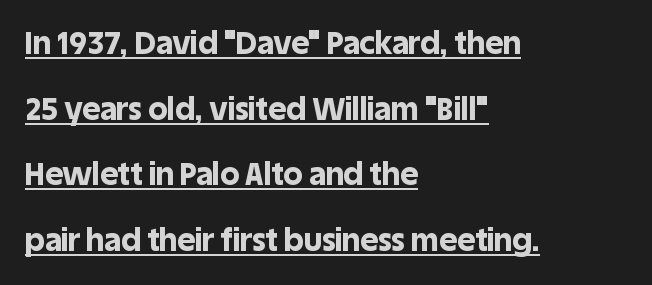
Q: Is the text bold? A: Yes.
Q: Is the text italic (slanted)? A: No, it is upright.
Q: Is the typeface a serif or a sans-serif typeface? A: Sans-serif.
Q: Is the text underlined? A: Yes.
Q: How is the paragraph aligned? A: Left-aligned.
Q: Is the spacing between letters normal or unusually wide? A: Normal.
Q: Is the spacing between lines tight, normal or loose? A: Loose.
Q: Width (condensed, normal, or wide)? A: Normal.
Q: x-height? A: Large.
Q: Monospaced? A: No.
